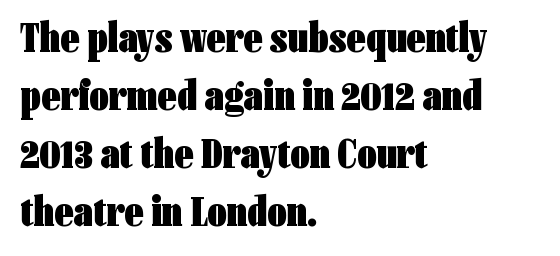
The strip under each line holds only bare page. Tall strokes in this sample are plumb rather than angled. The rendering anchors every line to the left-hand side. The passage shown is typed in a proportional face where columns would drift.
